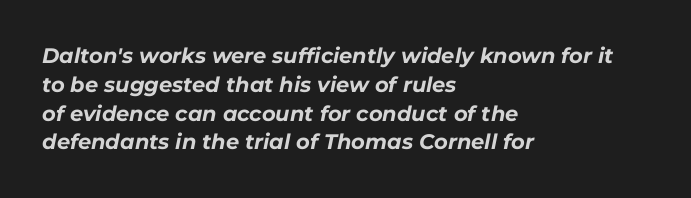
{"italic": "yes", "lean": "right", "slant_degrees": 11, "bold": "yes", "underline": "no", "align": "left", "line_spacing": "normal", "line_spacing_ratio": 1.37, "letter_spacing": "normal", "letter_spacing_em": 0.0, "glyph_px": 21}
